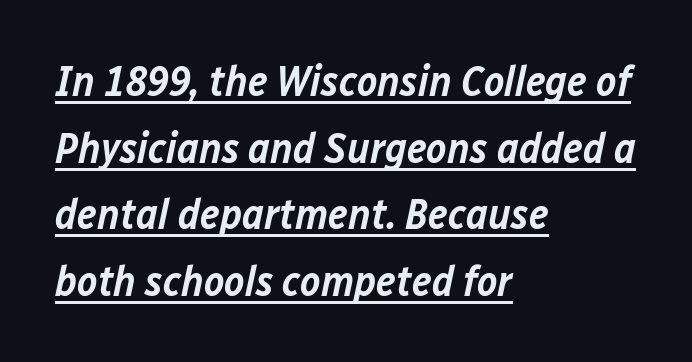
Q: Is the text bold? A: Semi-bold.
Q: Is the text italic (slanted)? A: Yes, it leans right by about 12 degrees.
Q: Is the text underlined? A: Yes.
Q: How is the paragraph aligned? A: Left-aligned.
Q: Is the spacing between letters normal or unusually wide? A: Normal.
Q: Is the spacing between lines tight, normal or loose? A: Normal.
Q: Width (condensed, normal, or wide)? A: Normal.
Q: Stroke contrast? A: Low.
Q: x-height? A: Medium.
Q: Monospaced? A: No.
